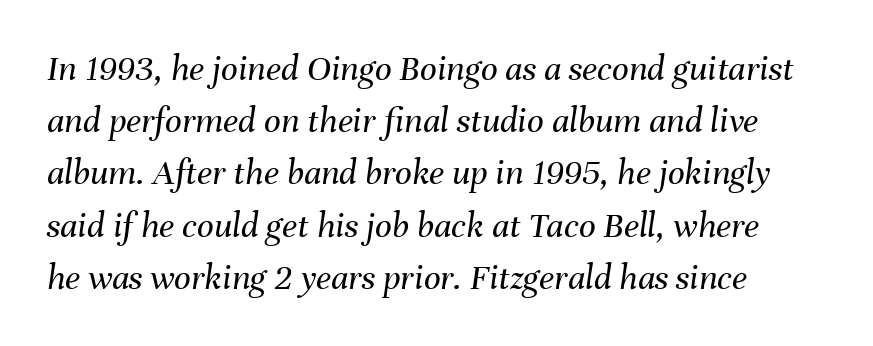
Q: Is the text bold? A: No.
Q: Is the text italic (slanted)? A: Yes, it leans right by about 8 degrees.
Q: Is the text underlined? A: No.
Q: How is the paragraph aligned? A: Left-aligned.
Q: Is the spacing between letters normal or unusually wide? A: Normal.
Q: Is the spacing between lines tight, normal or loose? A: Normal.
Q: Width (condensed, normal, or wide)? A: Normal.
Q: Stroke contrast? A: Medium.
Q: x-height? A: Medium.
Q: Monospaced? A: No.
